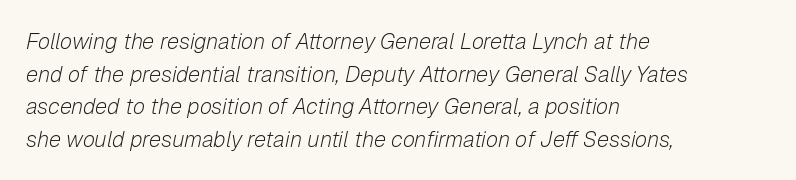
{"italic": "yes", "lean": "right", "slant_degrees": 12, "bold": "no", "underline": "no", "align": "left", "line_spacing": "normal", "line_spacing_ratio": 1.48, "letter_spacing": "normal", "letter_spacing_em": 0.0, "glyph_px": 22}
